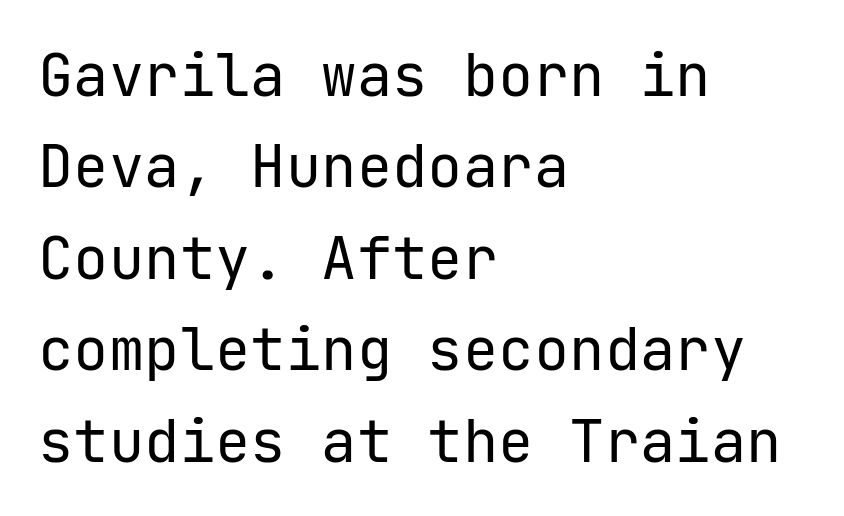
Q: Is the text bold? A: No.
Q: Is the text italic (slanted)? A: No, it is upright.
Q: Is the typeface a serif or a sans-serif typeface? A: Sans-serif.
Q: Is the text underlined? A: No.
Q: How is the paragraph aligned? A: Left-aligned.
Q: Is the spacing between letters normal or unusually wide? A: Normal.
Q: Is the spacing between lines tight, normal or loose? A: Normal.
Q: Width (condensed, normal, or wide)? A: Normal.
Q: Stroke contrast? A: Low.
Q: x-height? A: Medium.
Q: Monospaced? A: Yes.
